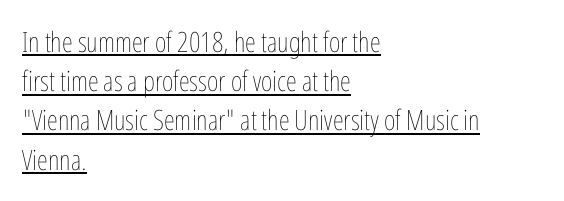
Stem width sits at or under what a default text font uses. Is there much room between lines? A standard amount, neither cramped nor airy. These lines are set flush left with a ragged right edge. The face used here is proportionally spaced, like ordinary book or web type. This is underlined copy, the kind a proofreader might mark for attention.
